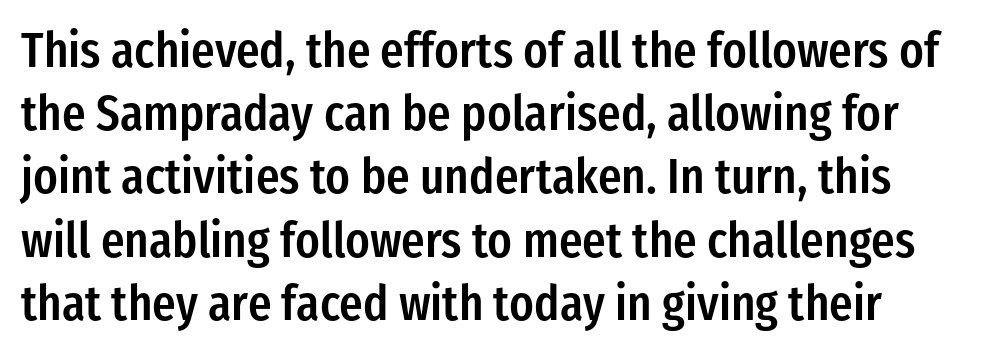
Q: Is the text bold? A: Semi-bold.
Q: Is the text italic (slanted)? A: No, it is upright.
Q: Is the typeface a serif or a sans-serif typeface? A: Sans-serif.
Q: Is the text underlined? A: No.
Q: Is the spacing between letters normal or unusually wide? A: Normal.
Q: Is the spacing between lines tight, normal or loose? A: Normal.
Q: Width (condensed, normal, or wide)? A: Condensed.
Q: Stroke contrast? A: Low.
Q: x-height? A: Medium.
Q: Monospaced? A: No.
